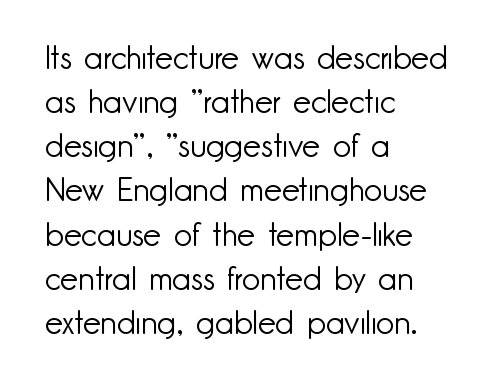
{"serif": "no", "italic": "no", "bold": "no", "weight": "light", "width": "normal", "stroke_contrast": "low", "x_height": "small", "monospaced": "no", "underline": "no", "align": "left", "line_spacing": "normal", "line_spacing_ratio": 1.38, "letter_spacing": "normal", "letter_spacing_em": 0.0, "glyph_px": 32}
